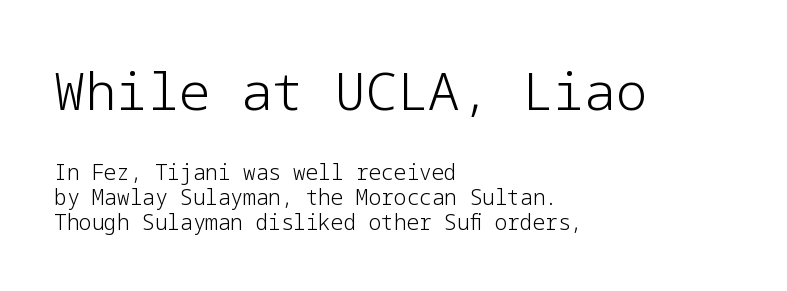
Q: Is the text bold? A: No.
Q: Is the text italic (slanted)? A: No, it is upright.
Q: Is the typeface a serif or a sans-serif typeface? A: Sans-serif.
Q: Is the text underlined? A: No.
Q: How is the paragraph aligned? A: Left-aligned.
Q: Is the spacing between letters normal or unusually wide? A: Normal.
Q: Which block of text is set in a larger size, the first (top) or the second (bottom)? A: The first (top) one.
Q: Width (condensed, normal, or wide)? A: Normal.
Q: Stroke contrast? A: Low.
Q: x-height? A: Medium.
